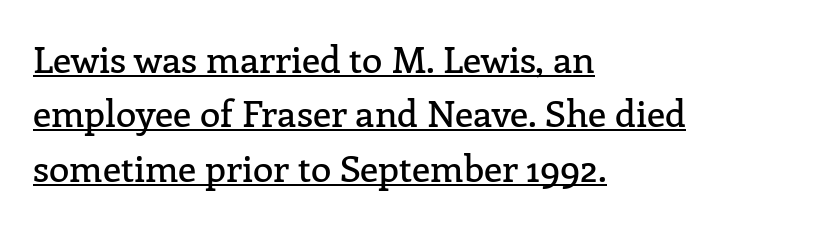
The letters advance in unequal steps, a hallmark of proportional type. The font family rendered here belongs to the serif group. Teacher's note: observe the even left margin — that is flush-left alignment. Every character sits straight up, as roman type does.
